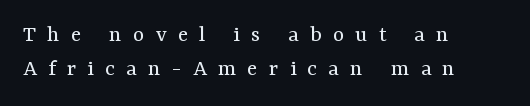
The image shows 24 px text type, upright; set left-aligned, normal line spacing (1.42x), unusually wide letter spacing (+0.47 em), not underlined.
